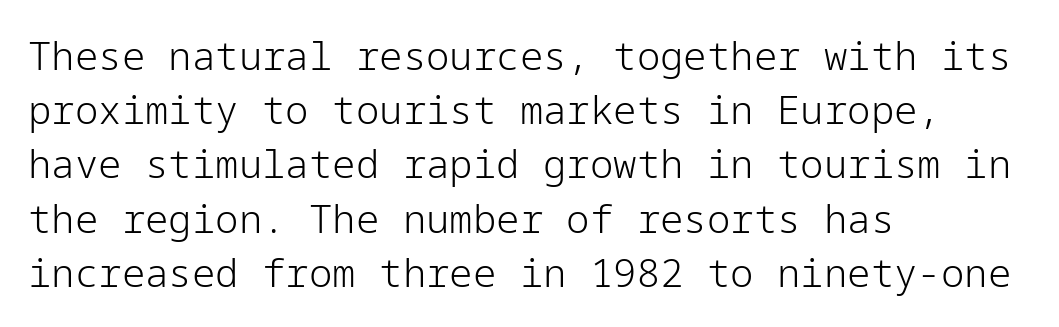
Counters stay open thanks to moderate or lighter strokes. The zone under the glyphs is completely vacant. The typeface chosen for these lines omits serifs. Designer's note — italics off, roman on. Default kerning and tracking; the words read as compact shapes.
